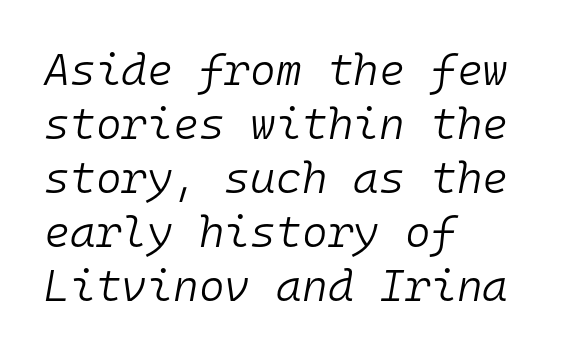
This sample uses an oblique cut, with every glyph tilted off the vertical. All the whitespace from short lines collects on the right. No extra tracking has been applied to these lines. The passage shown is typed in a monospace face where columns stay perfectly aligned. The strokes carry an ordinary text weight at most. Clear beneath every line of the passage.
